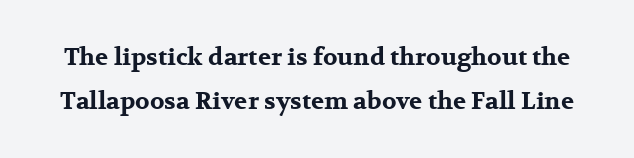
Italic? Not at all — the glyphs are vertical. Inter-character spacing is left at the font's built-in metrics. What weight is shown? A full bold with thick strokes. The strip under each line holds only bare page.
